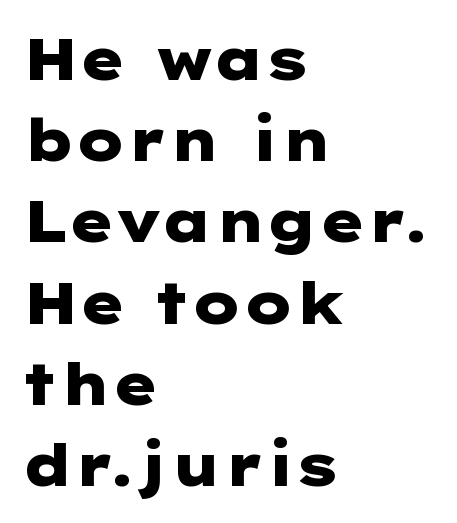
{"serif": "no", "italic": "no", "bold": "yes", "weight": "heavy", "width": "wide", "stroke_contrast": "low", "x_height": "medium", "underline": "no", "align": "left", "line_spacing": "normal", "line_spacing_ratio": 1.4, "letter_spacing": "normal", "letter_spacing_em": 0.0, "glyph_px": 58}
